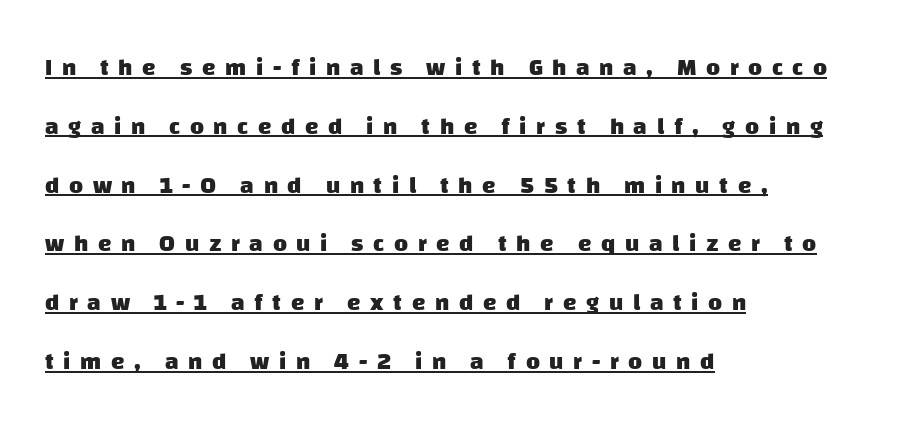
Q: Is the text bold? A: Yes.
Q: Is the text underlined? A: Yes.
Q: How is the paragraph aligned? A: Left-aligned.
Q: Is the spacing between letters normal or unusually wide? A: Unusually wide.
Q: Is the spacing between lines tight, normal or loose? A: Loose.
